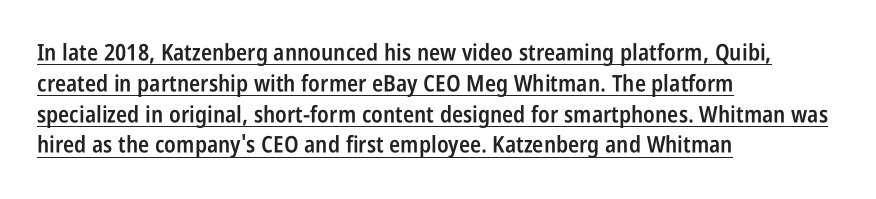
Q: Is the text bold? A: Semi-bold.
Q: Is the text italic (slanted)? A: No, it is upright.
Q: Is the text underlined? A: Yes.
Q: How is the paragraph aligned? A: Left-aligned.
Q: Is the spacing between letters normal or unusually wide? A: Normal.
Q: Is the spacing between lines tight, normal or loose? A: Normal.
